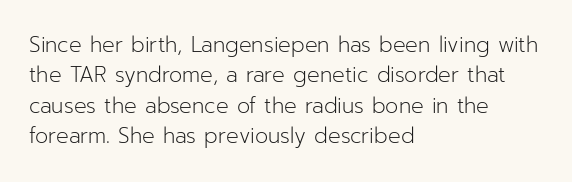
The image shows 21 px text type, upright; set left-aligned, normal line spacing (1.45x), normal letter spacing, not underlined.
